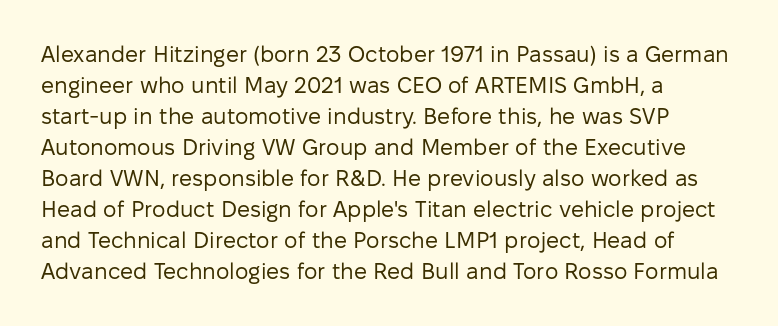
Posture: upright roman. The ragged edge is on the right, which tells us the setting is flush left. Reading down the column, the eye jumps a familiar distance to each next line. The specimen omits any rule beneath the text block's lines. The face looks like a standard text weight, possibly lighter.
